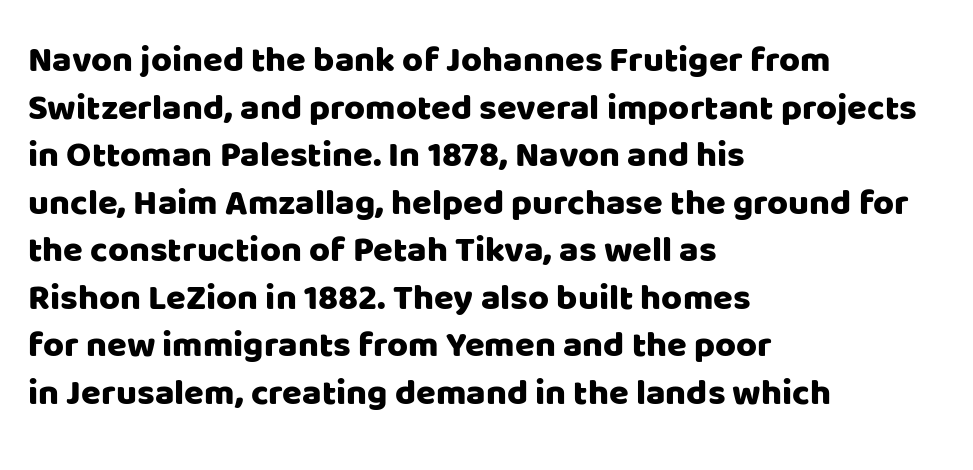
Q: Is the text italic (slanted)? A: No, it is upright.
Q: Is the typeface a serif or a sans-serif typeface? A: Sans-serif.
Q: Is the text underlined? A: No.
Q: How is the paragraph aligned? A: Left-aligned.
Q: Is the spacing between letters normal or unusually wide? A: Normal.
Q: Is the spacing between lines tight, normal or loose? A: Normal.
Q: Width (condensed, normal, or wide)? A: Normal.
Q: Stroke contrast? A: Low.
Q: x-height? A: Large.
Q: Monospaced? A: No.
